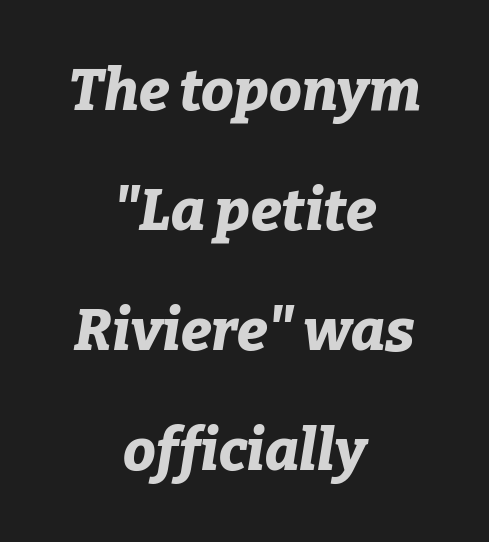
Observe the lean: these are italic letterforms. Every letter is thick-stroked: bold, no question. Line spacing here is loose. This sample has the flowing, uneven cadence of proportional lettering.
